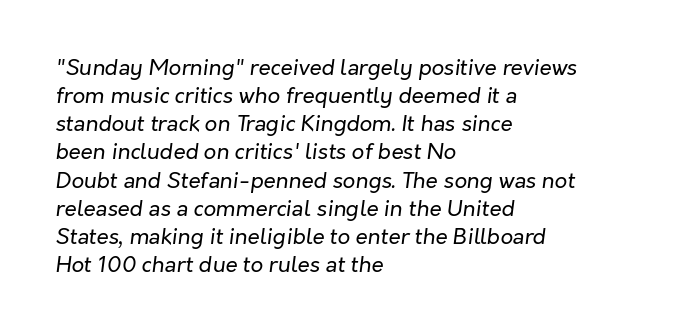
Q: Is the text bold? A: No.
Q: Is the text italic (slanted)? A: Yes, it leans right by about 7 degrees.
Q: Is the text underlined? A: No.
Q: How is the paragraph aligned? A: Left-aligned.
Q: Is the spacing between letters normal or unusually wide? A: Normal.
Q: Is the spacing between lines tight, normal or loose? A: Normal.
